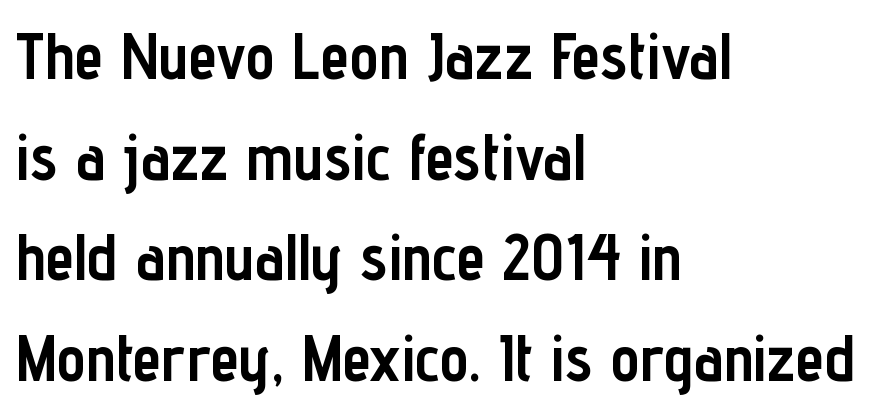
Q: Is the text bold? A: Yes.
Q: Is the text italic (slanted)? A: No, it is upright.
Q: Is the typeface a serif or a sans-serif typeface? A: Sans-serif.
Q: Is the text underlined? A: No.
Q: How is the paragraph aligned? A: Left-aligned.
Q: Is the spacing between letters normal or unusually wide? A: Normal.
Q: Is the spacing between lines tight, normal or loose? A: Normal.
Q: Width (condensed, normal, or wide)? A: Condensed.
Q: Stroke contrast? A: Low.
Q: x-height? A: Medium.
Q: Monospaced? A: No.
